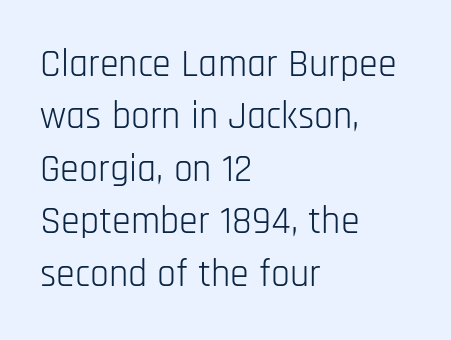
{"serif": "no", "italic": "no", "bold": "no", "weight": "light", "width": "condensed", "stroke_contrast": "low", "x_height": "large", "monospaced": "no", "underline": "no", "align": "left", "line_spacing": "normal", "line_spacing_ratio": 1.38, "letter_spacing": "normal", "letter_spacing_em": 0.0, "glyph_px": 38}
